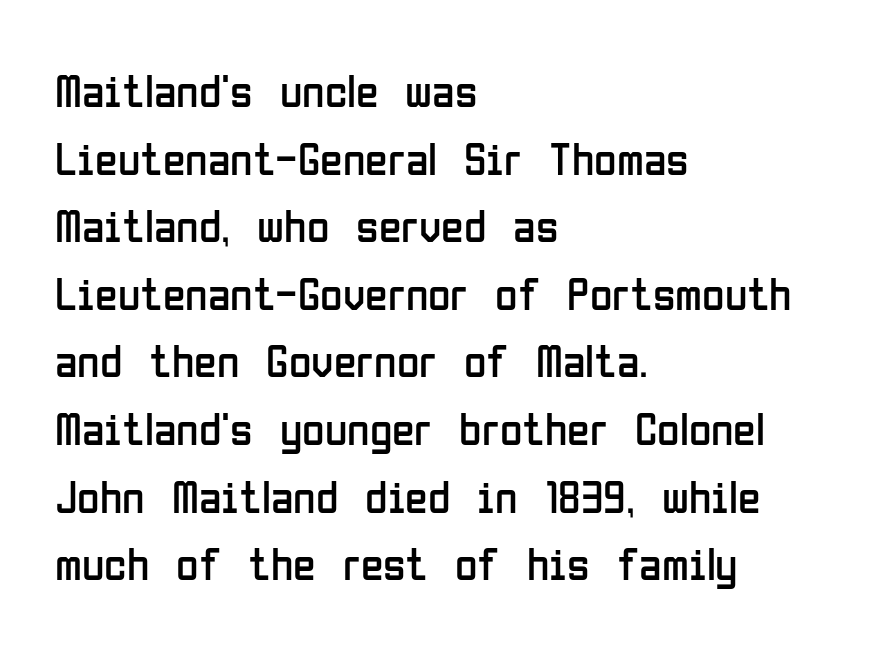
{"serif": "no", "italic": "no", "bold": "no", "weight": "regular", "width": "condensed", "stroke_contrast": "low", "x_height": "medium", "monospaced": "no", "underline": "no", "align": "left", "line_spacing": "normal", "line_spacing_ratio": 1.47, "letter_spacing": "normal", "letter_spacing_em": 0.0, "glyph_px": 46}
